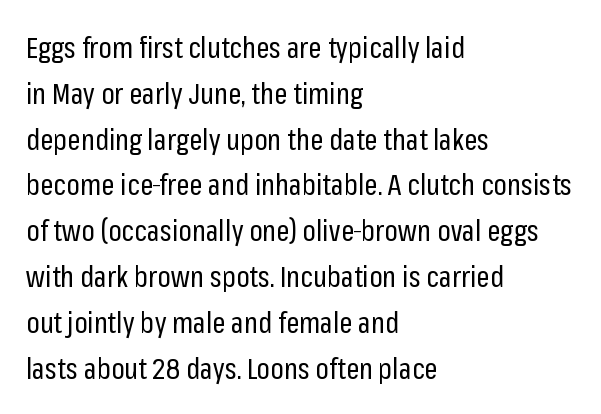
{"serif": "no", "italic": "no", "bold": "no", "weight": "regular", "width": "condensed", "stroke_contrast": "low", "x_height": "medium", "monospaced": "no", "underline": "no", "align": "left", "line_spacing": "normal", "line_spacing_ratio": 1.58, "letter_spacing": "normal", "letter_spacing_em": 0.0, "glyph_px": 29}
